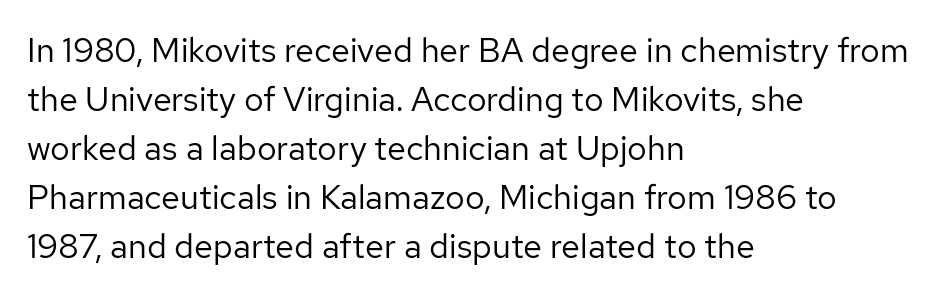
Only glyphs here, with clear space below each row. This reads as an unemphasized weight, regular at the heaviest. The typography opts for an upright posture over an oblique one. You could not count columns in this text — the font is proportionally spaced. The rows are spaced the way most documents space them. Each word holds together tightly as a unit, with standard inter-letter gaps.
